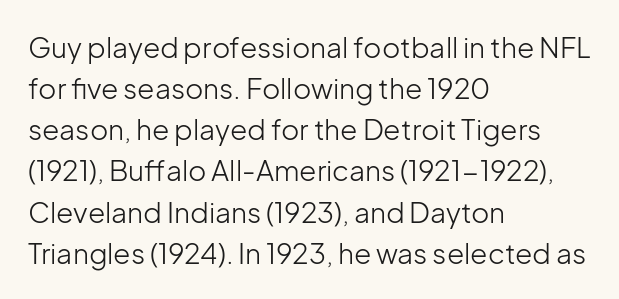
The image shows 28 px light sans-serif type, upright; set left-aligned, normal line spacing (1.47x), normal letter spacing, not underlined; low stroke contrast and a medium x-height.
